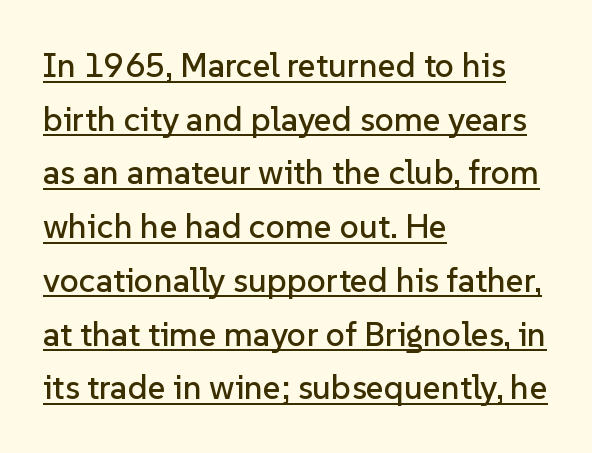
{"serif": "no", "italic": "no", "width": "normal", "stroke_contrast": "low", "x_height": "medium", "monospaced": "no", "underline": "yes", "align": "left", "line_spacing": "normal", "line_spacing_ratio": 1.58, "letter_spacing": "normal", "letter_spacing_em": 0.0, "glyph_px": 34}
